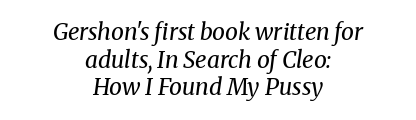
Lines of text with bare space underneath. The type is set solid horizontally, with unmodified tracking. No letter is thick-stroked: the sample isn't bold. The paragraph has two soft edges and a firm central axis.
